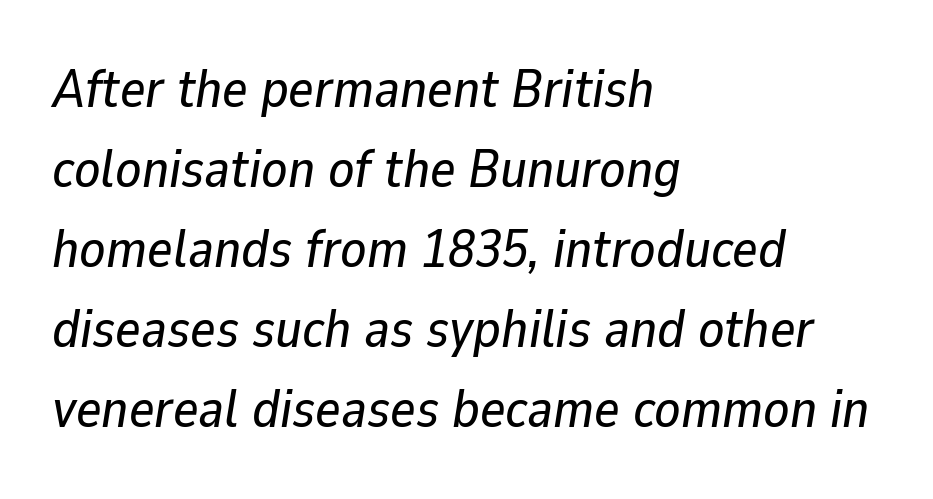
Quick note: interline space is typical. Spacing verdict: proportional, widths tailored to each character. The passage shown leans; its letterforms are oblique. A bare baseline throughout the passage. Casual observation: everything's shoved over to the left.
